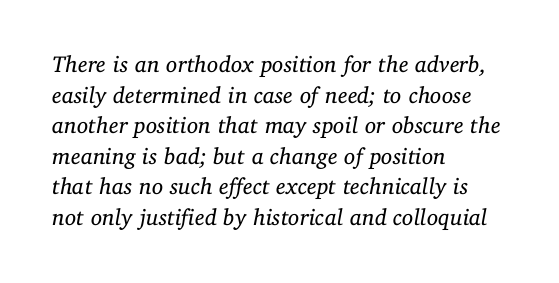
{"italic": "yes", "lean": "right", "slant_degrees": 11, "bold": "no", "underline": "no", "align": "left", "line_spacing": "normal", "line_spacing_ratio": 1.33, "letter_spacing": "normal", "letter_spacing_em": 0.0, "glyph_px": 23}
